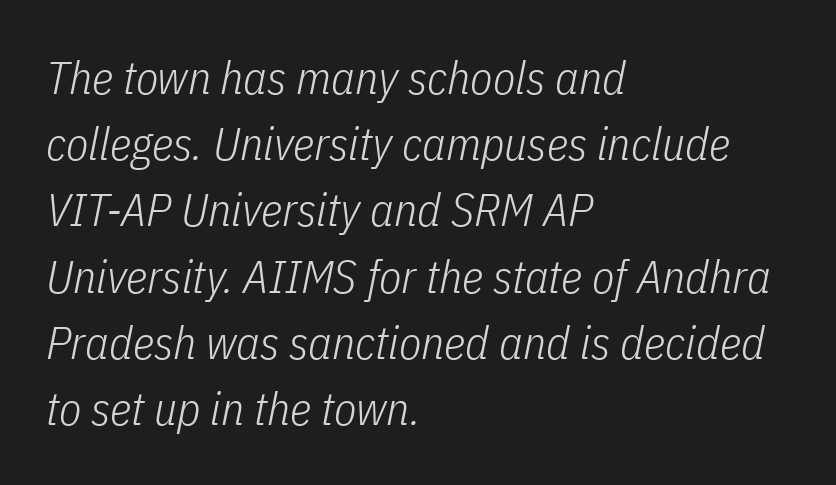
{"italic": "yes", "lean": "right", "slant_degrees": 11, "bold": "no", "weight": "light", "width": "condensed", "stroke_contrast": "low", "x_height": "medium", "monospaced": "no", "underline": "no", "align": "left", "line_spacing": "normal", "line_spacing_ratio": 1.44, "letter_spacing": "normal", "letter_spacing_em": 0.0, "glyph_px": 46}
